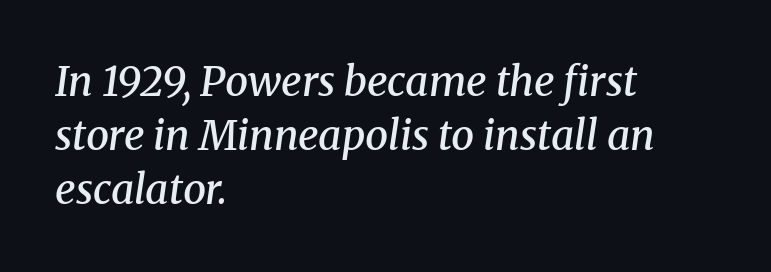
{"serif": "yes", "italic": "yes", "lean": "right", "slant_degrees": 8, "bold": "semi", "weight": "semibold", "width": "normal", "stroke_contrast": "medium", "x_height": "medium", "monospaced": "no", "underline": "no", "align": "left", "line_spacing": "normal", "line_spacing_ratio": 1.32, "letter_spacing": "normal", "letter_spacing_em": 0.0, "glyph_px": 41}
